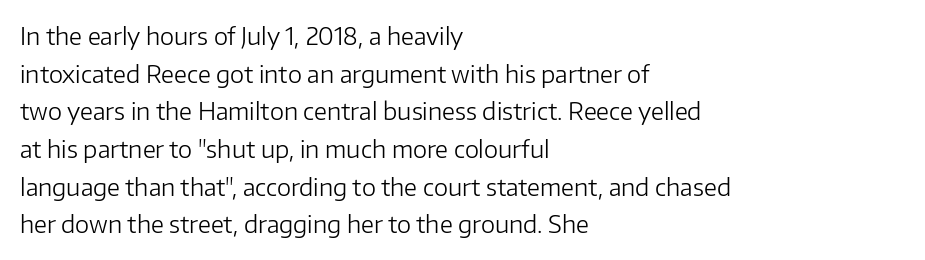
The image shows 24 px text type, upright; set left-aligned, normal line spacing (1.57x), normal letter spacing, not underlined.
